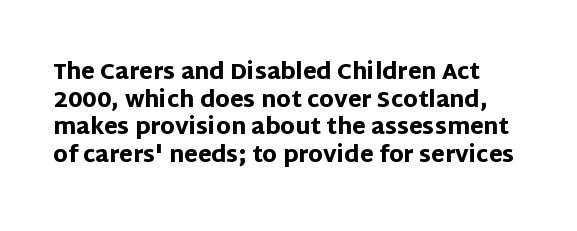
Q: Is the text bold? A: Yes.
Q: Is the text italic (slanted)? A: No, it is upright.
Q: Is the text underlined? A: No.
Q: Is the spacing between letters normal or unusually wide? A: Normal.
Q: Is the spacing between lines tight, normal or loose? A: Normal.
